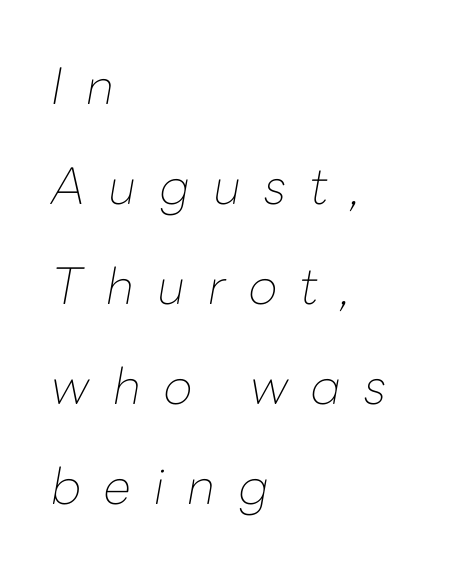
Clear beneath every line of the passage. Typeset ragged right — the left edge is the straight one. Stems here are at most as thick as an everyday book face. Display-style spreading of the glyphs; the letterfit is very open.
